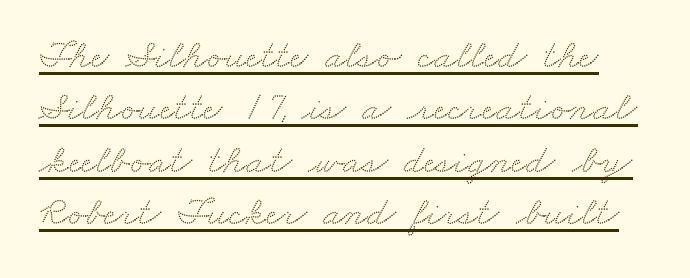
This rendering employs a face with finishing strokes, i.e., a serif. The rendering uses a moderate line-height, typical for paragraphs. Each letter keeps its own natural width here, so spacing adapts to shape. Does extra space separate the letters? No, they use regular spacing.
